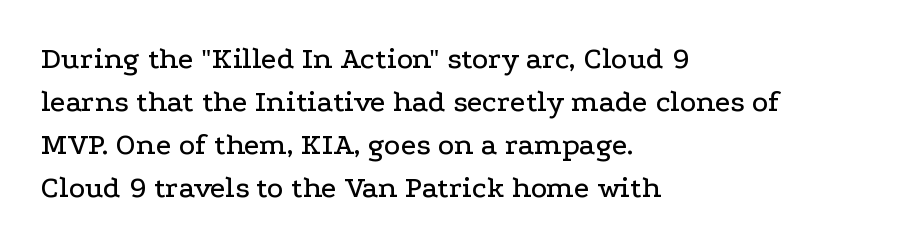
Q: Is the text italic (slanted)? A: No, it is upright.
Q: Is the typeface a serif or a sans-serif typeface? A: Serif.
Q: Is the text underlined? A: No.
Q: How is the paragraph aligned? A: Left-aligned.
Q: Is the spacing between letters normal or unusually wide? A: Normal.
Q: Is the spacing between lines tight, normal or loose? A: Normal.
Q: Width (condensed, normal, or wide)? A: Wide.
Q: Stroke contrast? A: Low.
Q: x-height? A: Medium.
Q: Monospaced? A: No.
